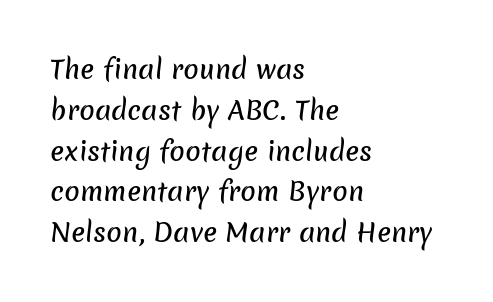
The area under the type is left untouched. Does the leading feel generous? No, just average. Does extra space separate the letters? No, they use regular spacing. Casual observation: everything's shoved over to the left.
